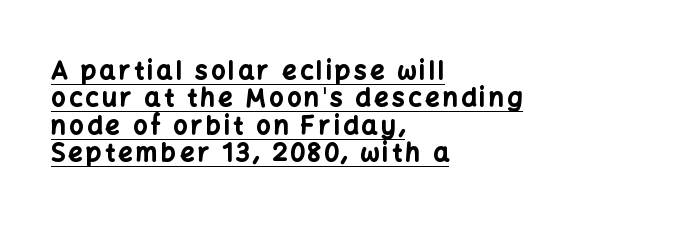
Q: Is the text bold? A: Yes.
Q: Is the text italic (slanted)? A: No, it is upright.
Q: Is the text underlined? A: Yes.
Q: How is the paragraph aligned? A: Left-aligned.
Q: Is the spacing between lines tight, normal or loose? A: Tight.
